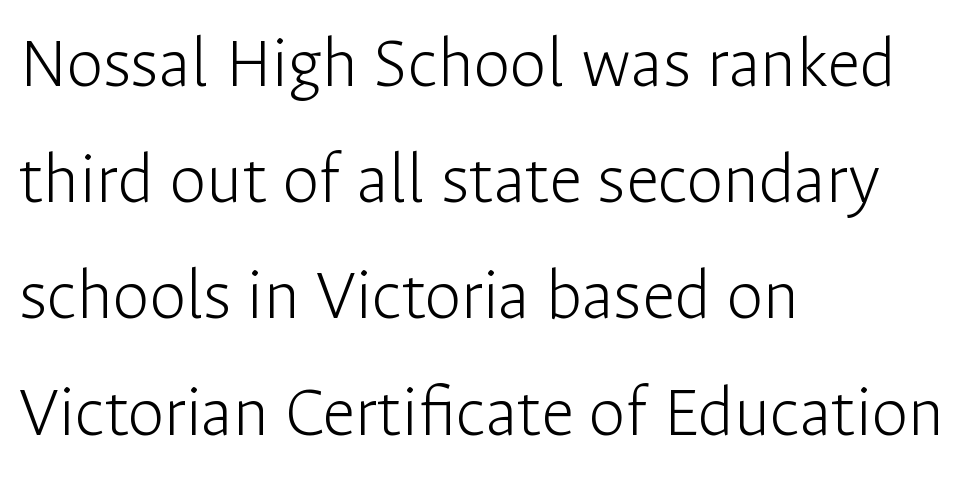
Quick note: interline space is typical. Students, note that the glyphs here touch the page at normal intervals. The lettering stays uniformly vertical, giving the passage a roman look. The rag falls on the right side of this text block. Any mark beneath the type? The region is blank. The rendering uses natural spacing where letterforms have individual widths.
